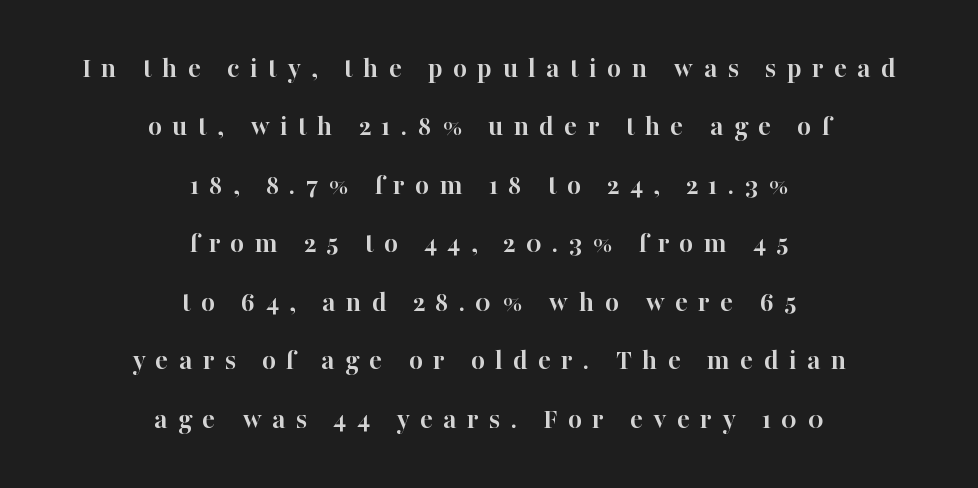
The image shows 30 px semibold serif type, upright; set centered, loose line spacing (1.95x), unusually wide letter spacing (+0.34 em), not underlined; high stroke contrast and a medium x-height.
